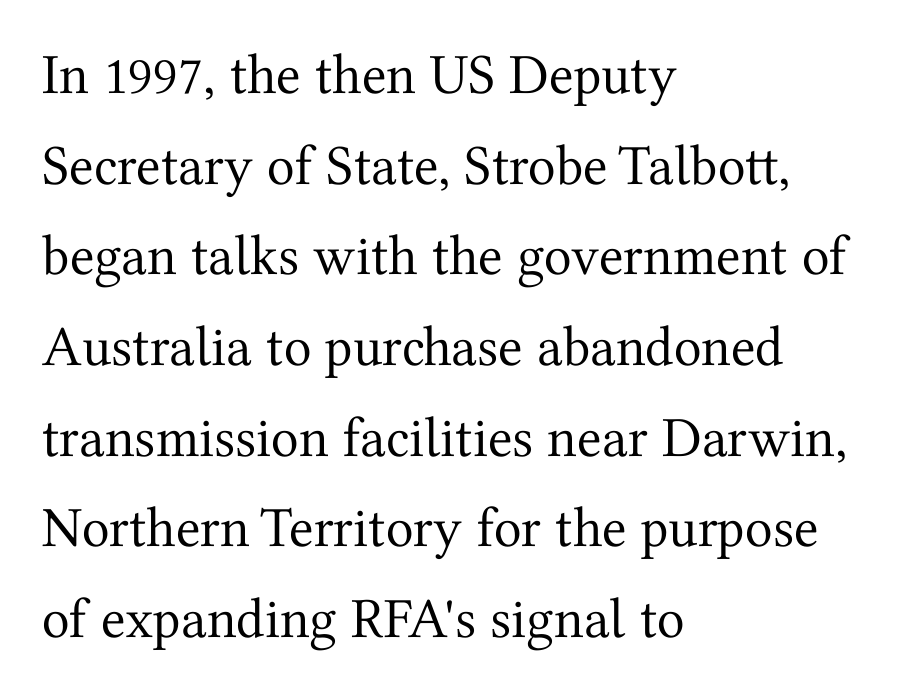
{"serif": "yes", "italic": "no", "bold": "no", "weight": "regular", "width": "normal", "stroke_contrast": "medium", "x_height": "medium", "monospaced": "no", "underline": "no", "align": "left", "line_spacing": "normal", "line_spacing_ratio": 1.59, "letter_spacing": "normal", "letter_spacing_em": 0.0, "glyph_px": 57}
